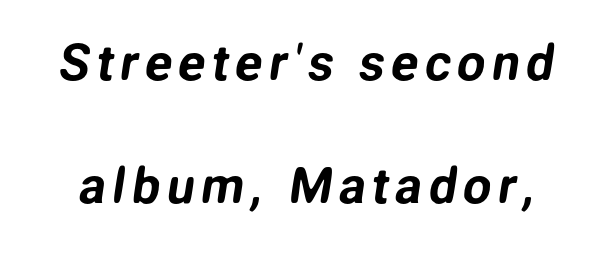
Vertically, the passage feels expansive, rows floating well apart. Classification — sans serif. Check under the words: just untouched page. The letters advance in unequal steps, a hallmark of proportional type.
